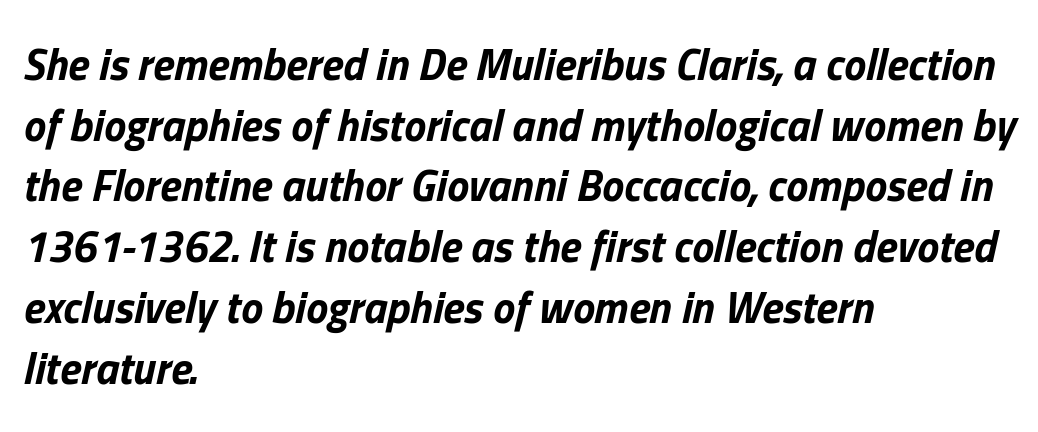
Q: Is the text bold? A: Yes.
Q: Is the text italic (slanted)? A: Yes, it leans right by about 13 degrees.
Q: Is the text underlined? A: No.
Q: How is the paragraph aligned? A: Left-aligned.
Q: Is the spacing between letters normal or unusually wide? A: Normal.
Q: Is the spacing between lines tight, normal or loose? A: Normal.
Q: Width (condensed, normal, or wide)? A: Normal.
Q: Stroke contrast? A: Low.
Q: x-height? A: Medium.
Q: Monospaced? A: No.
